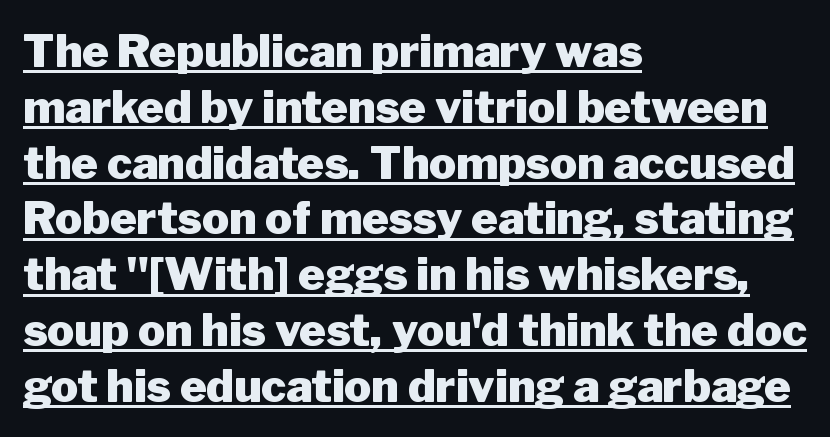
{"serif": "no", "italic": "no", "bold": "yes", "weight": "heavy", "width": "normal", "stroke_contrast": "low", "x_height": "medium", "monospaced": "no", "underline": "yes", "align": "left", "line_spacing_ratio": 1.24, "letter_spacing": "normal", "letter_spacing_em": 0.0, "glyph_px": 45}
